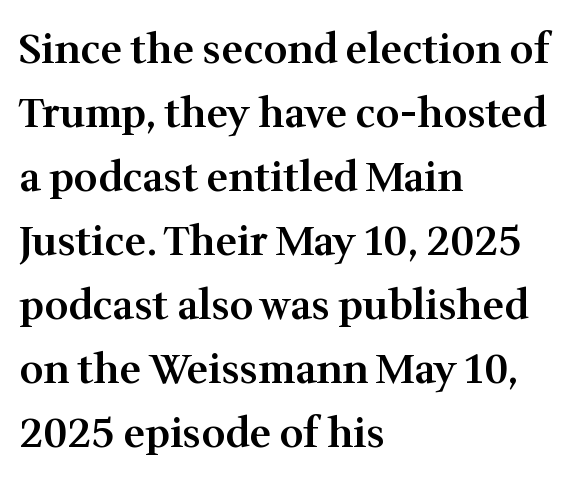
Typographically, this falls in the serif category. Left-aligned paragraph, ragged on the right. When letters stand straight like this, we call the style roman or upright. Characters follow at the spacing the type designer built in. Evenly set lines give the paragraph a standard silhouette. Underline: absent.
